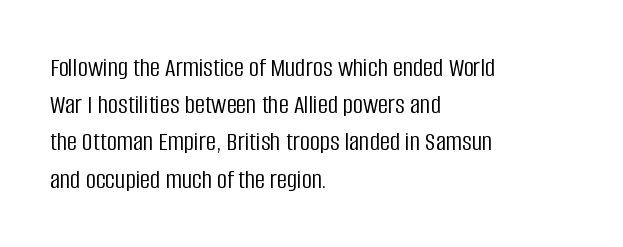
The image shows 28 px light, condensed sans-serif type, upright; set left-aligned, normal line spacing (1.33x), normal letter spacing, not underlined; low stroke contrast and a large x-height.
